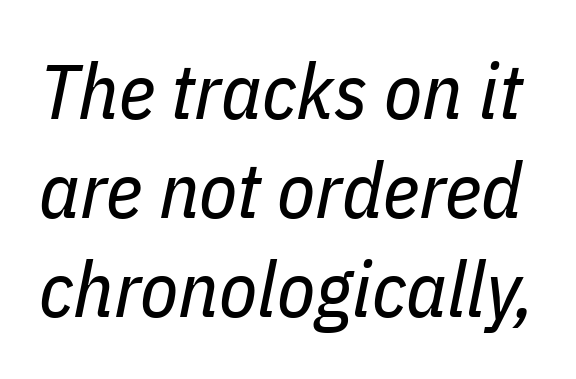
The image shows 78 px regular-weight, condensed type, italic (leaning right); set normal line spacing (1.27x), normal letter spacing, not underlined; low stroke contrast and a medium x-height.
